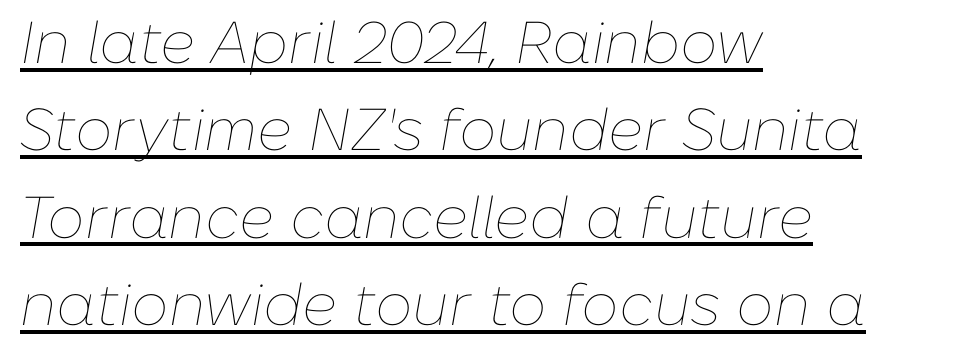
{"italic": "yes", "lean": "right", "slant_degrees": 10, "bold": "no", "weight": "thin", "width": "normal", "stroke_contrast": "low", "x_height": "medium", "monospaced": "no", "underline": "yes", "align": "left", "line_spacing": "normal", "line_spacing_ratio": 1.48, "letter_spacing": "normal", "letter_spacing_em": 0.0, "glyph_px": 59}
